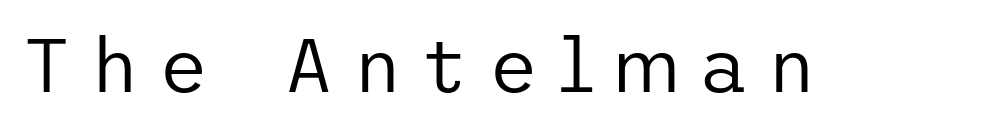
Observe the absence of serifs on each vertical stroke in this sample. The line texture is sparse and dotted thanks to wide tracking. A light-to-regular cut is what we see here. Descender tails drop into unmarked territory. Ordinary non-slanted type is in use.
